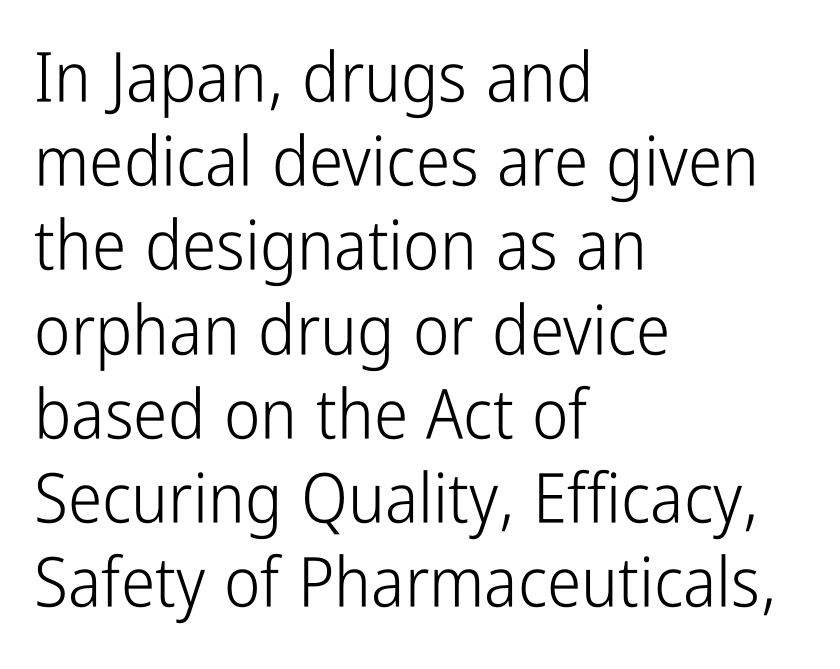
{"serif": "no", "italic": "no", "bold": "no", "weight": "light", "width": "condensed", "stroke_contrast": "low", "x_height": "medium", "monospaced": "no", "underline": "no", "align": "left", "line_spacing_ratio": 1.22, "letter_spacing": "normal", "letter_spacing_em": 0.0, "glyph_px": 69}
